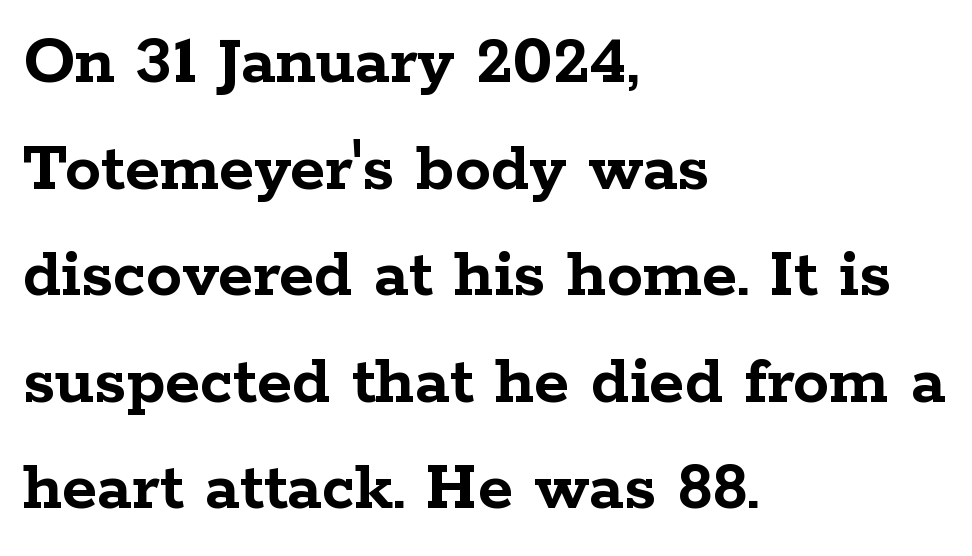
Q: Is the text bold? A: Yes.
Q: Is the text italic (slanted)? A: No, it is upright.
Q: Is the typeface a serif or a sans-serif typeface? A: Serif.
Q: Is the text underlined? A: No.
Q: How is the paragraph aligned? A: Left-aligned.
Q: Is the spacing between letters normal or unusually wide? A: Normal.
Q: Is the spacing between lines tight, normal or loose? A: Normal.
Q: Width (condensed, normal, or wide)? A: Wide.
Q: Stroke contrast? A: Low.
Q: x-height? A: Medium.
Q: Monospaced? A: No.
